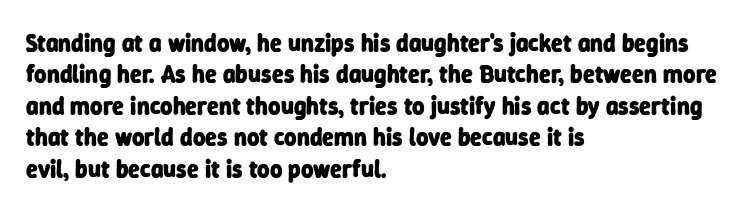
Q: Is the text bold? A: Yes.
Q: Is the text underlined? A: No.
Q: How is the paragraph aligned? A: Left-aligned.
Q: Is the spacing between letters normal or unusually wide? A: Normal.
Q: Is the spacing between lines tight, normal or loose? A: Normal.
